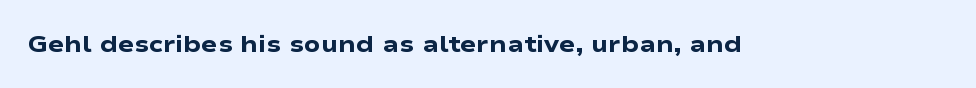
What stands out about the letter spacing? Nothing — it is the standard amount. Upright lettering throughout. Bold? Absolutely — the strokes are thick and heavy. The glyphs are unaccompanied by any horizontal stroke below them.
